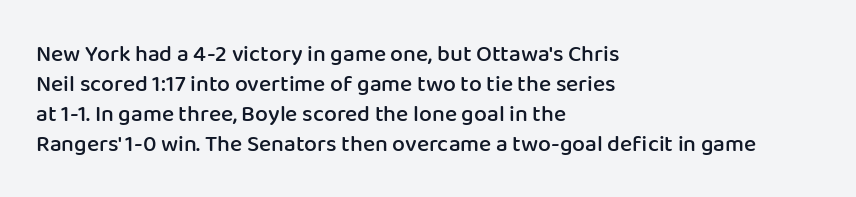
{"italic": "no", "bold": "semi", "underline": "no", "align": "left", "line_spacing": "normal", "line_spacing_ratio": 1.31, "letter_spacing": "normal", "letter_spacing_em": 0.0, "glyph_px": 23}
